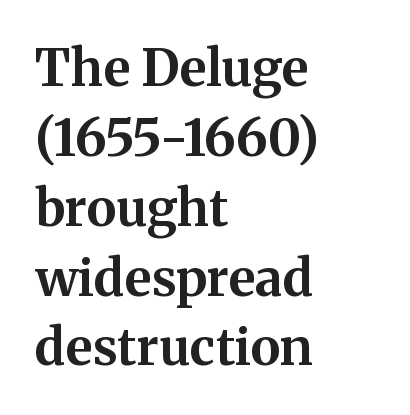
Just letters on the line, the space beneath them empty. Each letter keeps its own natural width here, so spacing adapts to shape. Spacing between characters is what you'd get straight out of the box. The specimen reads as upright at a glance. Visually the block forms a straight wall on the left and a jagged coastline on the right.
